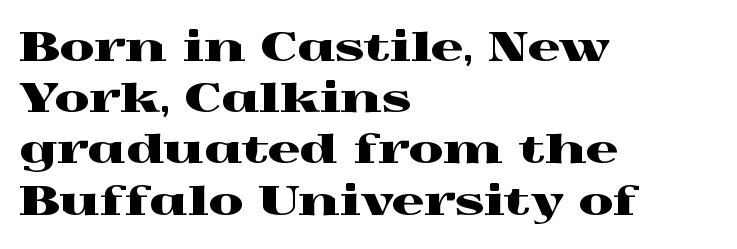
Q: Is the text italic (slanted)? A: No, it is upright.
Q: Is the typeface a serif or a sans-serif typeface? A: Serif.
Q: Is the text underlined? A: No.
Q: How is the paragraph aligned? A: Left-aligned.
Q: Is the spacing between letters normal or unusually wide? A: Normal.
Q: Is the spacing between lines tight, normal or loose? A: Normal.
Q: Width (condensed, normal, or wide)? A: Wide.
Q: x-height? A: Medium.
Q: Monospaced? A: No.
